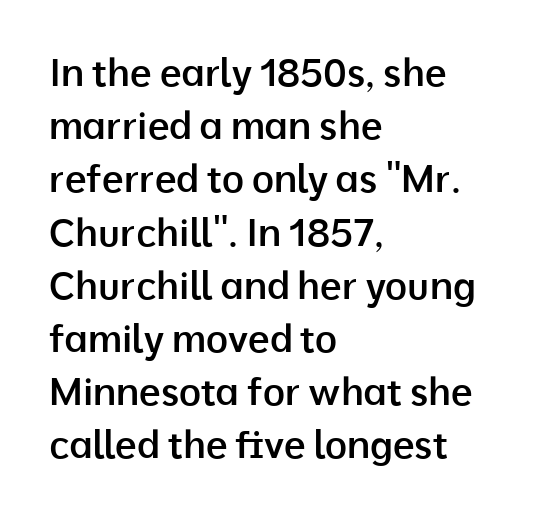
The lines sit at an ordinary, default distance from one another. The rendering uses natural spacing where letterforms have individual widths. The words here are not underlined. These lines were composed using upright roman letters.
